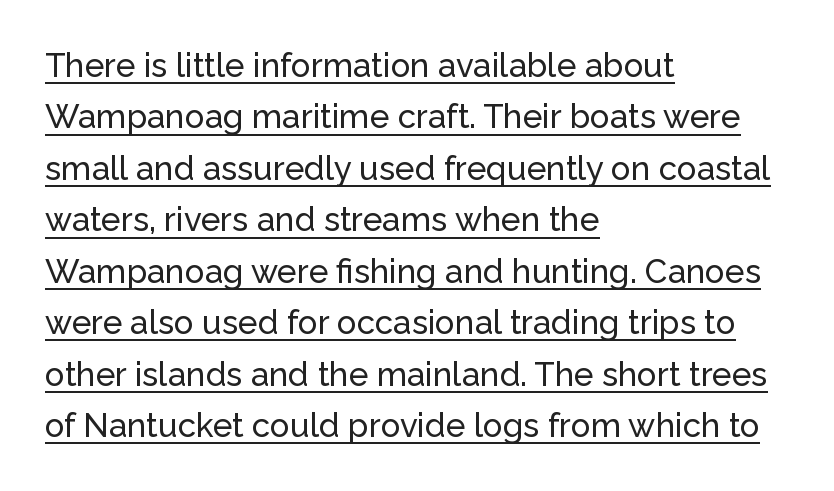
Rows of type keep a routine distance in the vertical direction. To sum up the face: it is a sans, with no serifs. Where is the straight margin? On the left. The horizontal fit of the characters is conventional and even.
